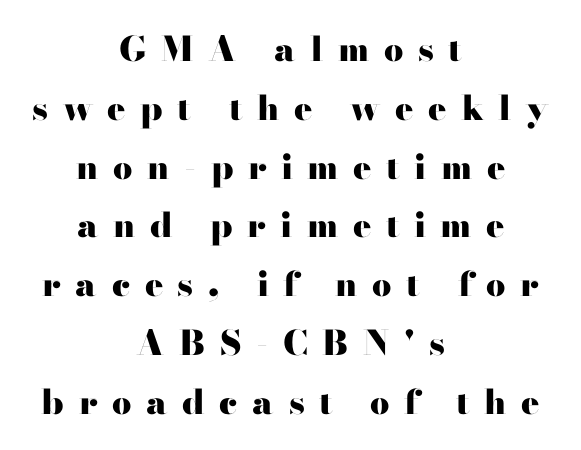
The image shows 34 px heavy, wide serif type, upright; set centered, line spacing 1.73x, unusually wide letter spacing (+0.43 em), not underlined; high stroke contrast and a small x-height.
